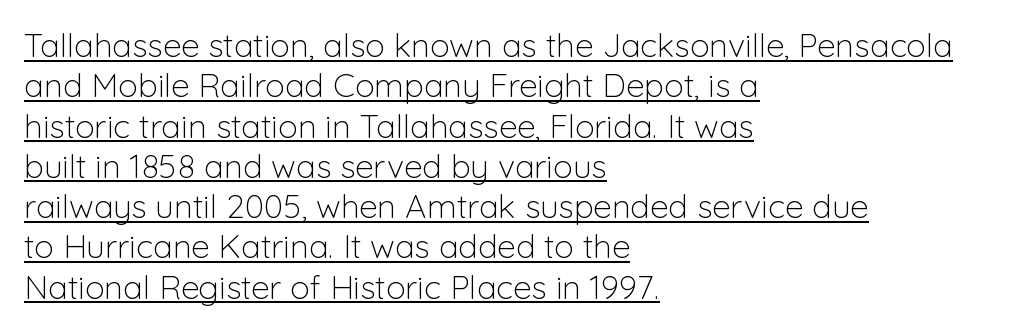
The image shows 33 px light sans-serif type, upright; set left-aligned, line spacing 1.22x, normal letter spacing, underlined; low stroke contrast and a medium x-height.
